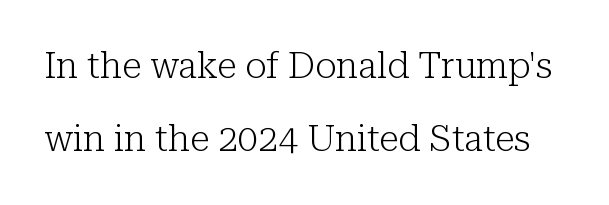
{"serif": "yes", "italic": "no", "bold": "no", "weight": "light", "width": "normal", "stroke_contrast": "low", "x_height": "medium", "monospaced": "no", "underline": "no", "line_spacing": "loose", "line_spacing_ratio": 2.03, "letter_spacing": "normal", "letter_spacing_em": 0.0, "glyph_px": 36}
